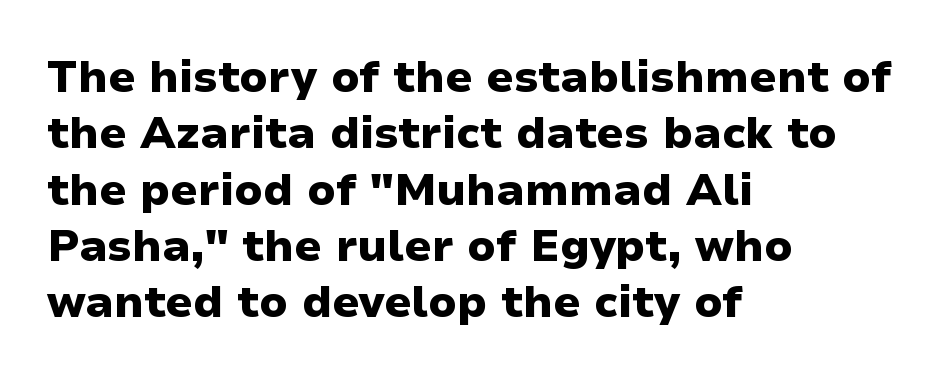
Serif or sans? Sans — the stroke terminals are bare. Typographic density is high because the face is bold. Style check: upright. The passage shown is not underscored anywhere. Left-aligned paragraph, ragged on the right. The rendering uses natural spacing where letterforms have individual widths.
